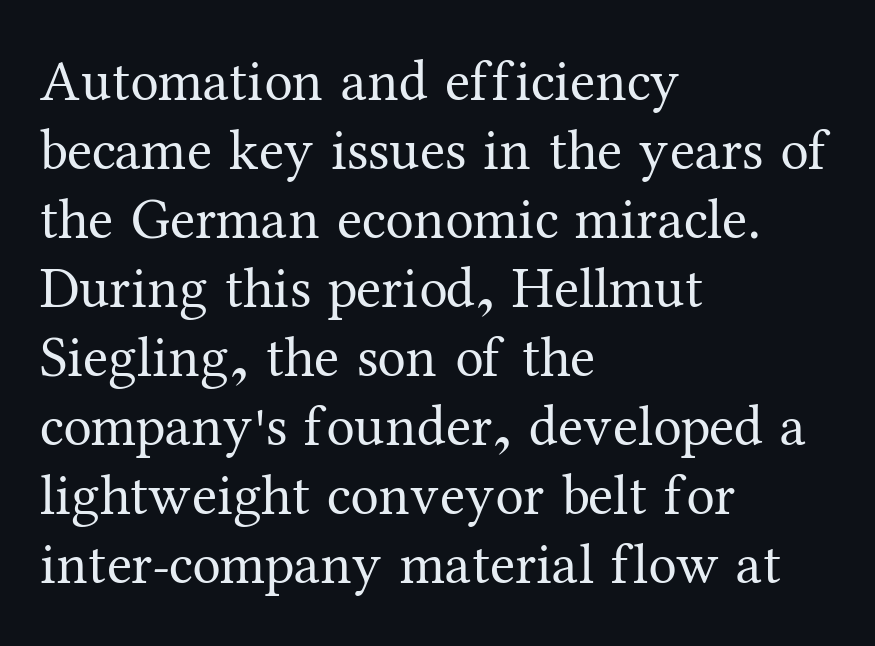
Q: Is the text bold? A: No.
Q: Is the text italic (slanted)? A: No, it is upright.
Q: Is the typeface a serif or a sans-serif typeface? A: Serif.
Q: Is the text underlined? A: No.
Q: How is the paragraph aligned? A: Left-aligned.
Q: Is the spacing between letters normal or unusually wide? A: Normal.
Q: Width (condensed, normal, or wide)? A: Normal.
Q: Stroke contrast? A: Medium.
Q: x-height? A: Medium.
Q: Monospaced? A: No.
